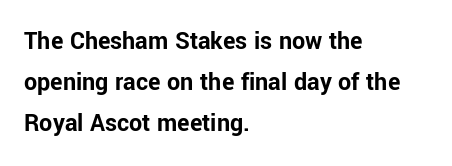
The image shows 26 px bold type, upright; set left-aligned, normal line spacing (1.58x), normal letter spacing, not underlined.
